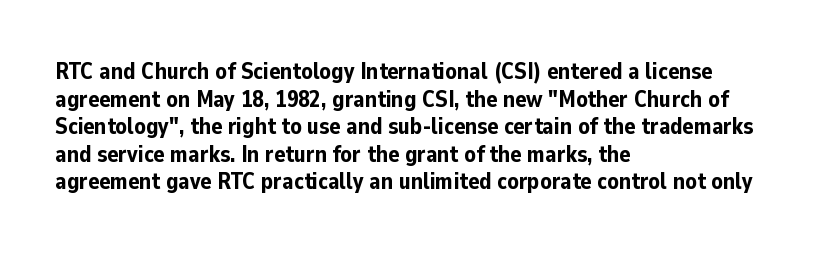
{"italic": "no", "bold": "yes", "underline": "no", "align": "left", "line_spacing_ratio": 1.2, "letter_spacing": "normal", "letter_spacing_em": 0.0, "glyph_px": 23}
